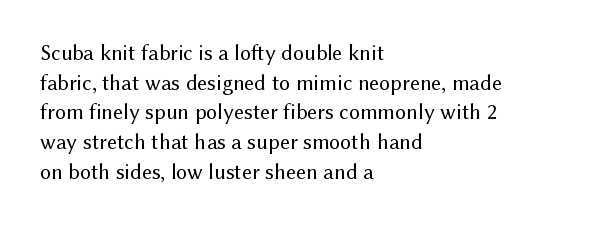
{"italic": "no", "bold": "no", "underline": "no", "align": "left", "line_spacing": "normal", "line_spacing_ratio": 1.35, "letter_spacing": "normal", "letter_spacing_em": 0.0, "glyph_px": 22}
